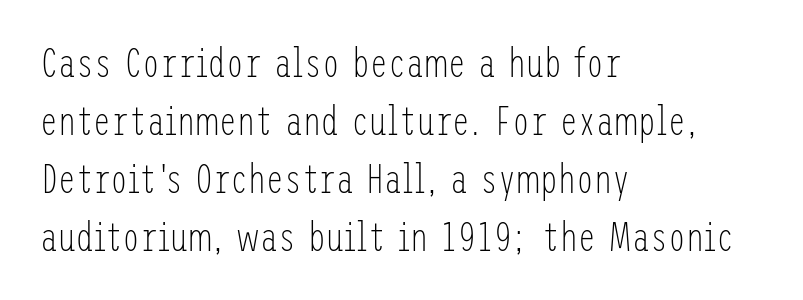
{"serif": "no", "italic": "no", "bold": "no", "weight": "light", "width": "condensed", "stroke_contrast": "low", "x_height": "medium", "underline": "no", "align": "left", "line_spacing": "normal", "line_spacing_ratio": 1.45, "letter_spacing": "normal", "letter_spacing_em": 0.0, "glyph_px": 40}
